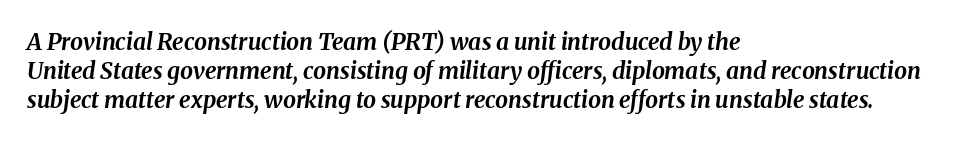
{"italic": "yes", "lean": "right", "slant_degrees": 8, "bold": "yes", "underline": "no", "align": "left", "line_spacing": "normal", "line_spacing_ratio": 1.27, "letter_spacing": "normal", "letter_spacing_em": 0.0, "glyph_px": 23}
